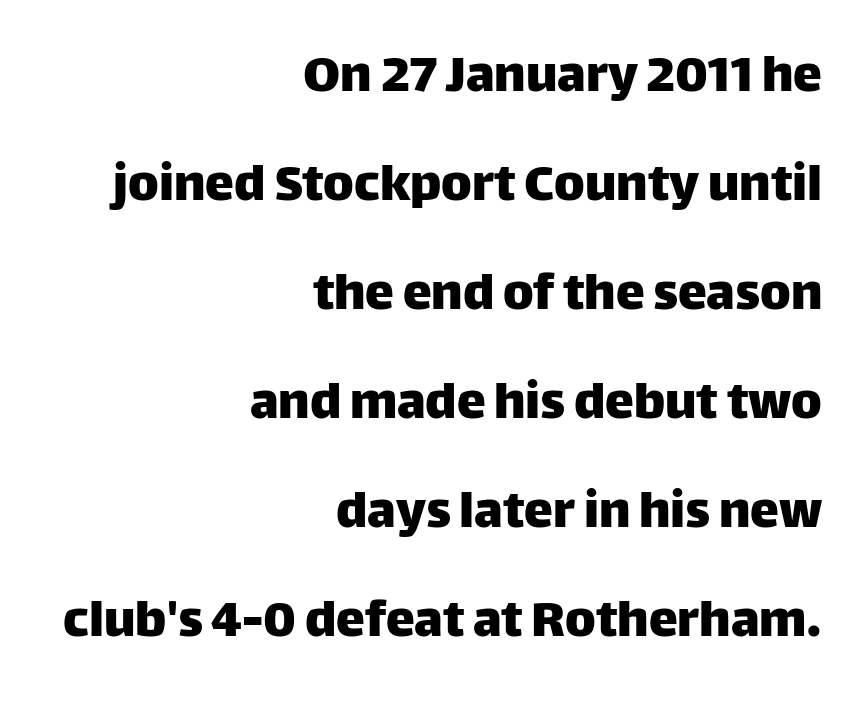
The image shows 58 px sans-serif type, upright; set right-aligned, line spacing 1.88x, normal letter spacing, not underlined; low stroke contrast and a large x-height.
